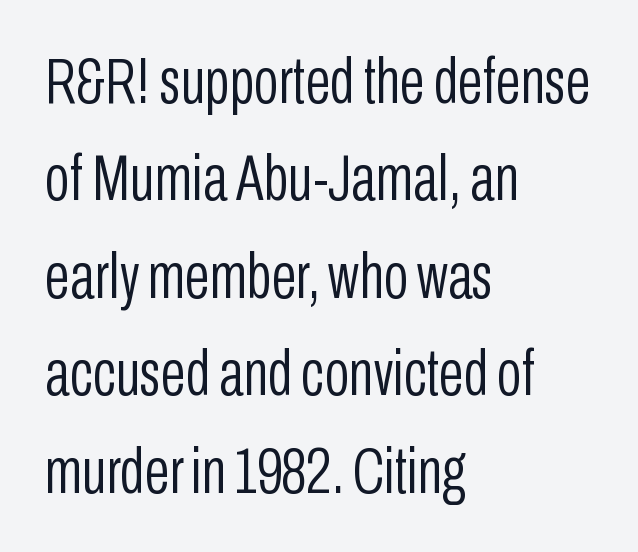
Q: Is the text bold? A: No.
Q: Is the text italic (slanted)? A: No, it is upright.
Q: Is the typeface a serif or a sans-serif typeface? A: Sans-serif.
Q: Is the text underlined? A: No.
Q: How is the paragraph aligned? A: Left-aligned.
Q: Is the spacing between letters normal or unusually wide? A: Normal.
Q: Is the spacing between lines tight, normal or loose? A: Normal.
Q: Width (condensed, normal, or wide)? A: Condensed.
Q: Stroke contrast? A: Low.
Q: x-height? A: Medium.
Q: Monospaced? A: No.
